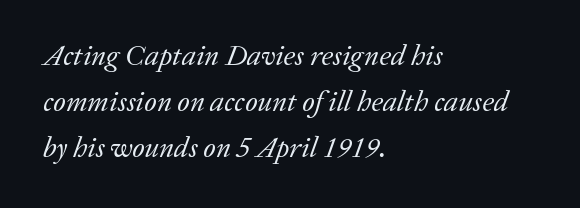
Q: Is the text bold? A: No.
Q: Is the text italic (slanted)? A: Yes, it leans right by about 20 degrees.
Q: Is the typeface a serif or a sans-serif typeface? A: Serif.
Q: Is the text underlined? A: No.
Q: How is the paragraph aligned? A: Left-aligned.
Q: Is the spacing between letters normal or unusually wide? A: Normal.
Q: Is the spacing between lines tight, normal or loose? A: Normal.
Q: Width (condensed, normal, or wide)? A: Normal.
Q: Stroke contrast? A: Low.
Q: x-height? A: Medium.
Q: Monospaced? A: No.
